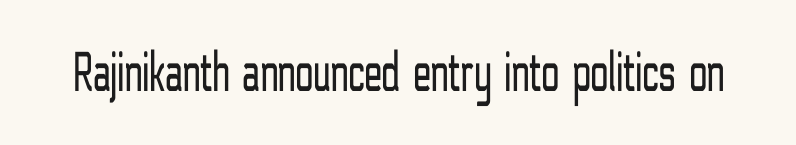
Q: Is the text bold? A: No.
Q: Is the text italic (slanted)? A: No, it is upright.
Q: Is the typeface a serif or a sans-serif typeface? A: Sans-serif.
Q: Is the text underlined? A: No.
Q: Is the spacing between letters normal or unusually wide? A: Normal.
Q: Width (condensed, normal, or wide)? A: Condensed.
Q: Stroke contrast? A: Low.
Q: x-height? A: Medium.
Q: Monospaced? A: No.
